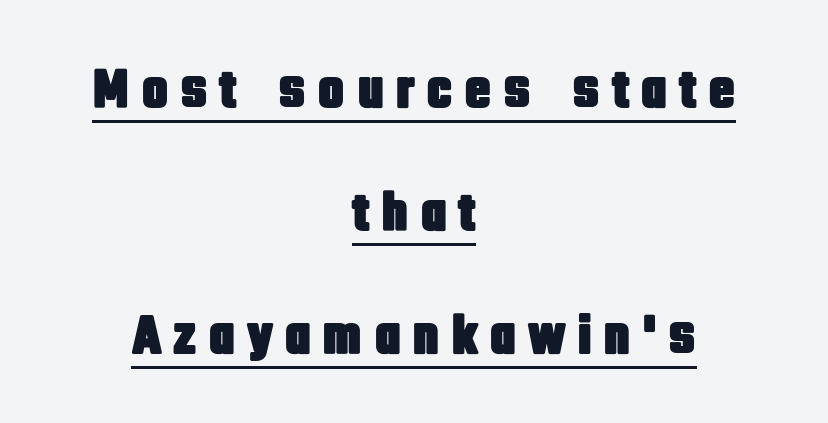
{"serif": "no", "italic": "no", "width": "condensed", "stroke_contrast": "low", "x_height": "large", "monospaced": "no", "underline": "yes", "align": "center", "line_spacing": "loose", "line_spacing_ratio": 2.2, "letter_spacing": "wide", "letter_spacing_em": 0.2, "glyph_px": 56}
